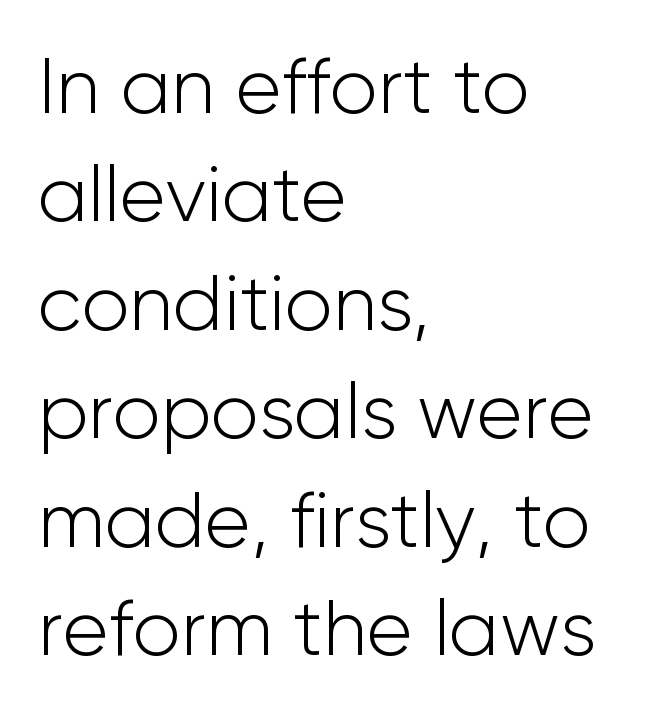
Anything drawn beneath the words? Only blank space. Caption: face not bold, strokes unweighted. Leading: standard. Line starts are locked; line ends wander. In terms of letterspacing, this is plain default setting. Unlike italic type, these characters show no tilt at all.
